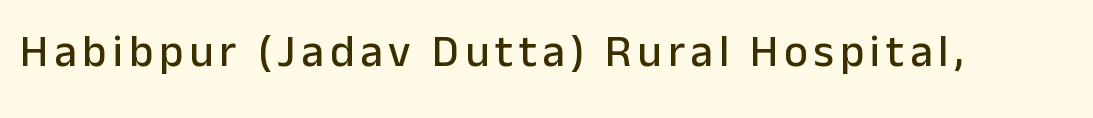
Q: Is the text italic (slanted)? A: No, it is upright.
Q: Is the typeface a serif or a sans-serif typeface? A: Sans-serif.
Q: Is the text underlined? A: No.
Q: Width (condensed, normal, or wide)? A: Normal.
Q: Stroke contrast? A: Low.
Q: x-height? A: Medium.
Q: Monospaced? A: No.
